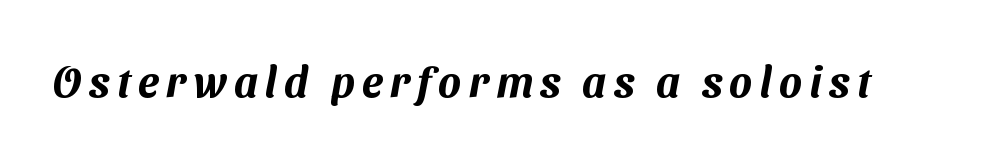
The image shows 43 px sans-serif type; set not underlined; medium stroke contrast and a medium x-height.
